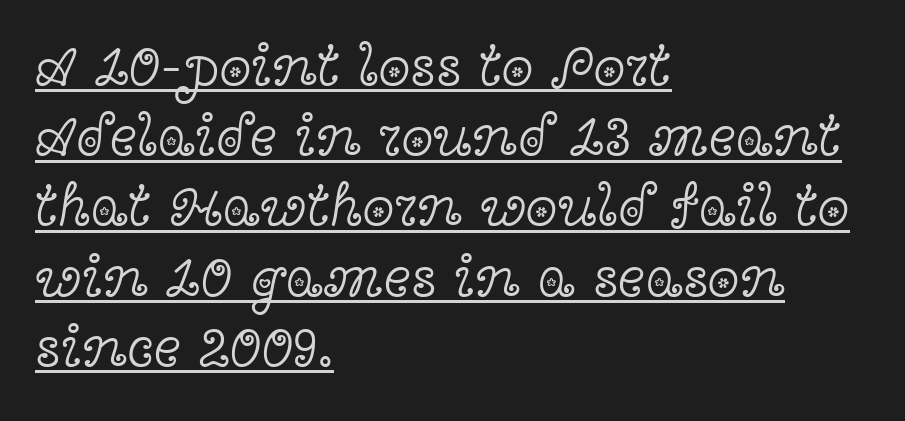
{"serif": "yes", "italic": "no", "bold": "no", "weight": "light", "width": "wide", "x_height": "medium", "monospaced": "no", "underline": "yes", "align": "left", "line_spacing_ratio": 1.21, "letter_spacing": "normal", "letter_spacing_em": 0.0, "glyph_px": 58}
